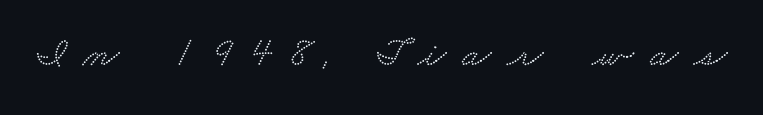
Q: Is the text underlined? A: No.
Q: Is the spacing between letters normal or unusually wide? A: Unusually wide.
Q: Width (condensed, normal, or wide)? A: Wide.
Q: Stroke contrast? A: Low.
Q: x-height? A: Small.
Q: Monospaced? A: No.
